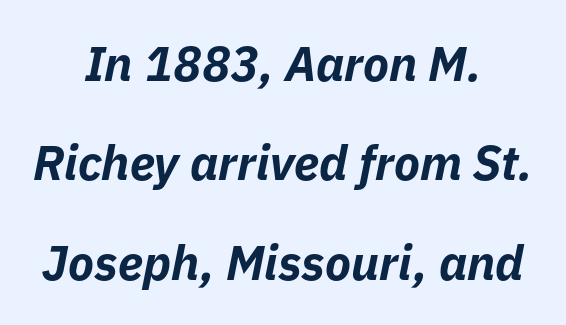
{"italic": "yes", "lean": "right", "slant_degrees": 11, "bold": "yes", "weight": "bold", "width": "normal", "stroke_contrast": "low", "x_height": "medium", "monospaced": "no", "underline": "no", "align": "center", "line_spacing": "loose", "line_spacing_ratio": 2.07, "letter_spacing": "normal", "letter_spacing_em": 0.0, "glyph_px": 48}
